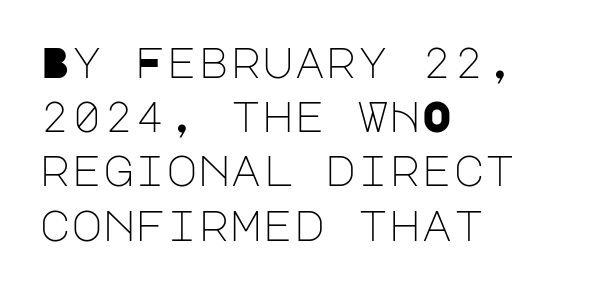
The image shows 43 px light sans-serif type, upright; set left-aligned, normal line spacing (1.26x), normal letter spacing, not underlined; low stroke contrast and a large x-height.
